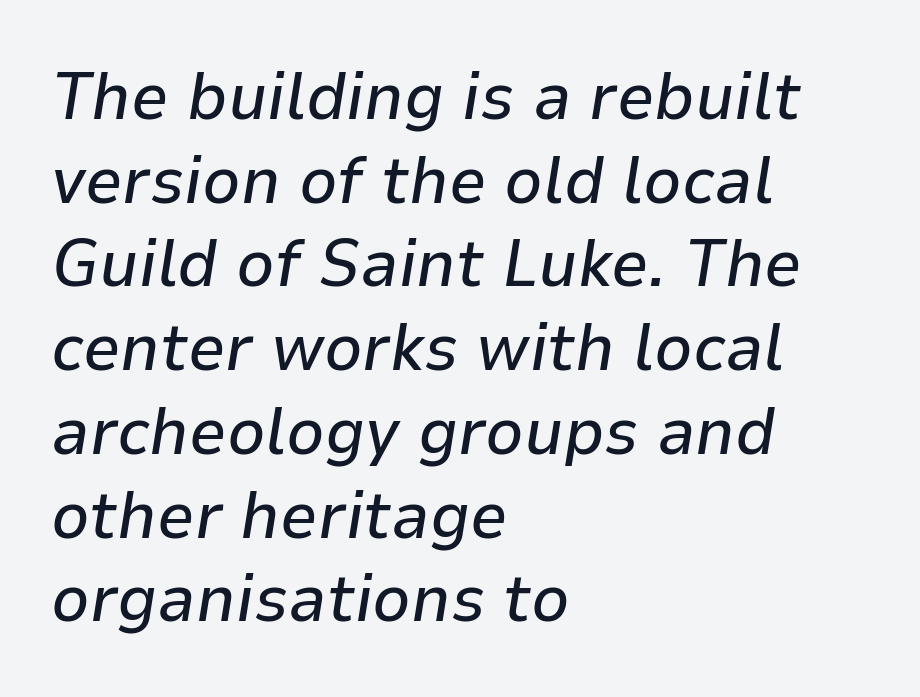
The image shows 67 px text type, italic (leaning right); set left-aligned, normal line spacing (1.25x), normal letter spacing, not underlined; low stroke contrast and a medium x-height.
